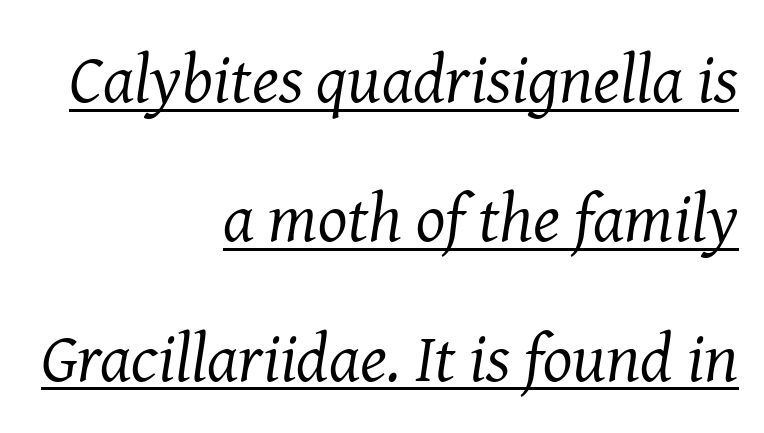
The image shows 69 px regular-weight serif type, italic (leaning right); set right-aligned, loose line spacing (2.02x), normal letter spacing, underlined; medium stroke contrast and a medium x-height.
